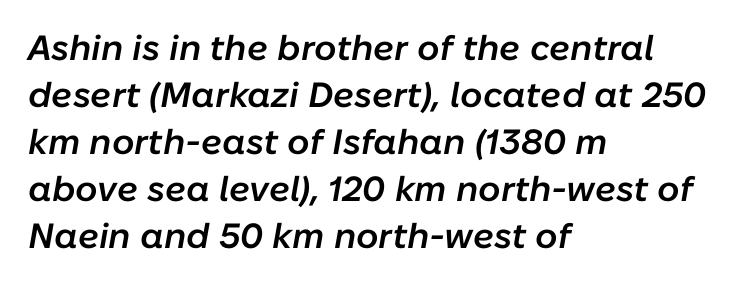
{"italic": "yes", "lean": "right", "slant_degrees": 10, "bold": "semi", "weight": "semibold", "width": "normal", "stroke_contrast": "low", "x_height": "medium", "monospaced": "no", "underline": "no", "align": "left", "line_spacing": "normal", "line_spacing_ratio": 1.34, "letter_spacing": "normal", "letter_spacing_em": 0.0, "glyph_px": 35}
